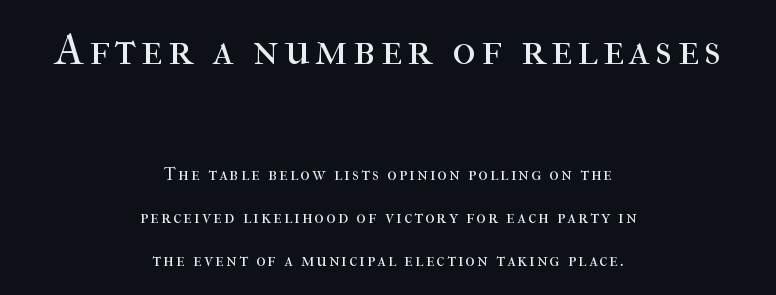
Size contrast runs from large at the top to small at the bottom. Do the characters align in a grid? No, the font is proportional. Yep, those are serifs on the letters. This rendering uses center alignment, leaving both contours irregular but symmetric. Quick note: not italic, upright.
